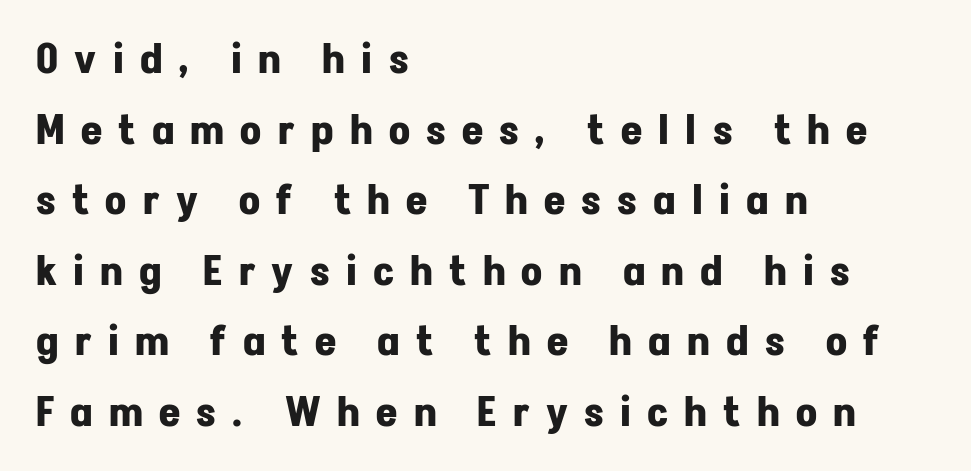
The image shows 41 px bold sans-serif type, upright; set left-aligned, line spacing 1.72x, unusually wide letter spacing (+0.4 em), not underlined; low stroke contrast and a medium x-height.
